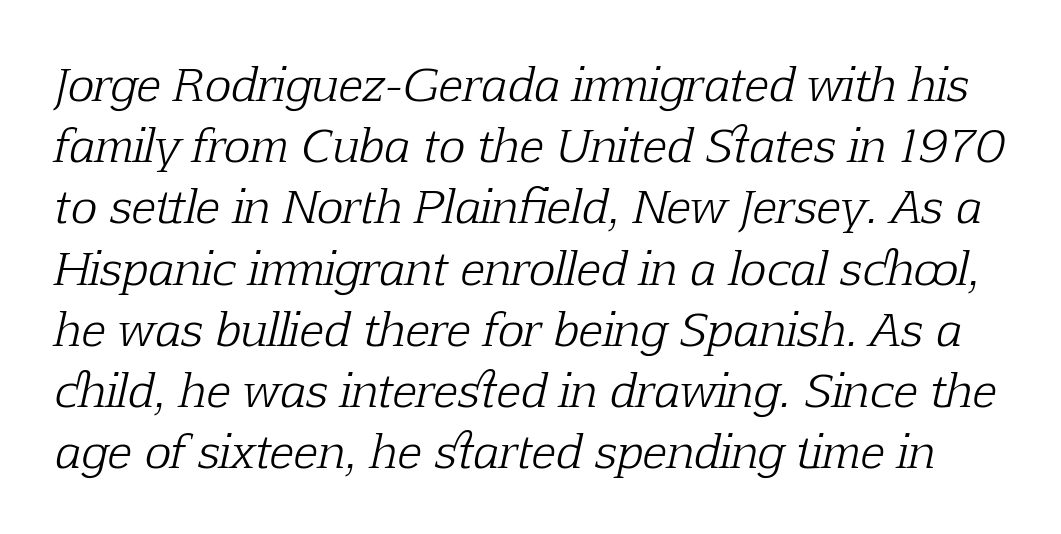
Q: Is the text bold? A: No.
Q: Is the text italic (slanted)? A: Yes, it leans right by about 12 degrees.
Q: Is the typeface a serif or a sans-serif typeface? A: Serif.
Q: Is the text underlined? A: No.
Q: Is the spacing between letters normal or unusually wide? A: Normal.
Q: Is the spacing between lines tight, normal or loose? A: Normal.
Q: Width (condensed, normal, or wide)? A: Normal.
Q: Stroke contrast? A: Low.
Q: x-height? A: Medium.
Q: Monospaced? A: No.
